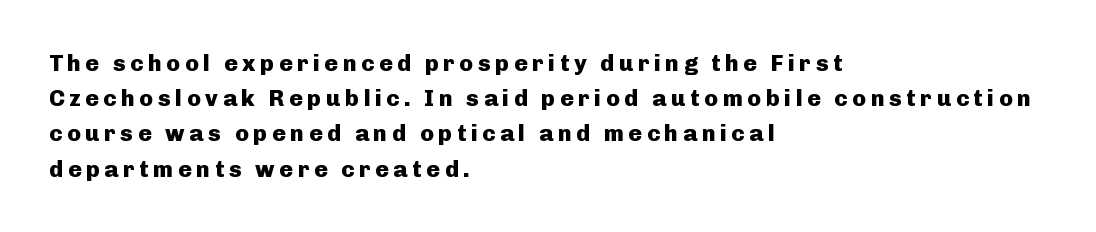
The zone under the glyphs is completely vacant. Regular leading. In terms of weight, the rendering is a true, heavy bold. Ascenders rise straight up at ninety degrees. A classic flush-left, rag-right setting is used for this passage.
